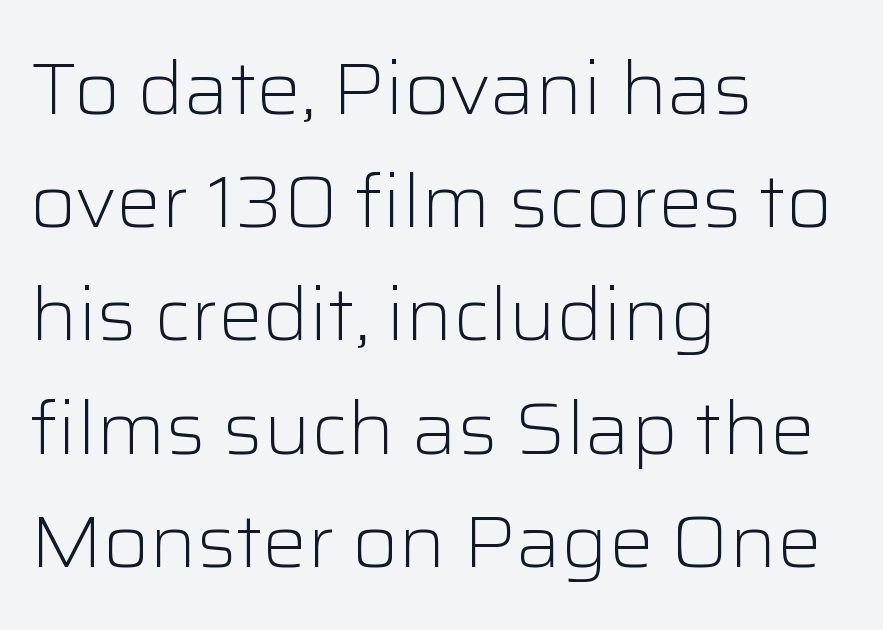
The lines are quadded left. Do the letters lean? They stand straight. Weight: in the light-to-regular range. Spacing verdict: proportional, widths tailored to each character.
